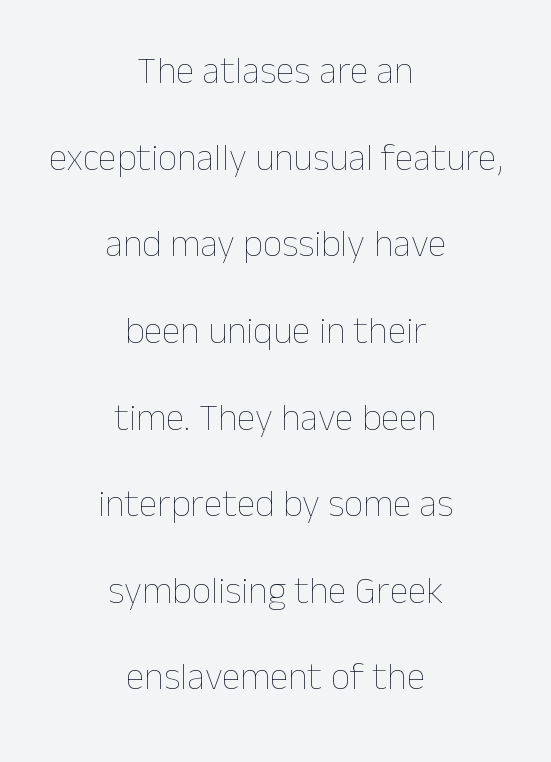
The image shows 38 px thin type, upright; set centered, loose line spacing (2.28x), normal letter spacing, not underlined; low stroke contrast and a medium x-height.
